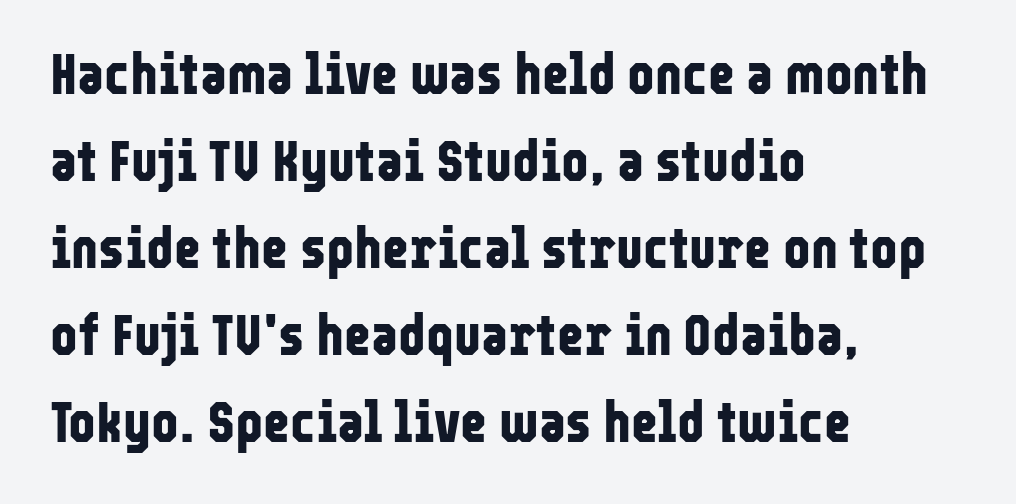
The image shows 58 px bold, condensed sans-serif type, upright; set left-aligned, normal line spacing (1.5x), normal letter spacing, not underlined; low stroke contrast and a medium x-height.
